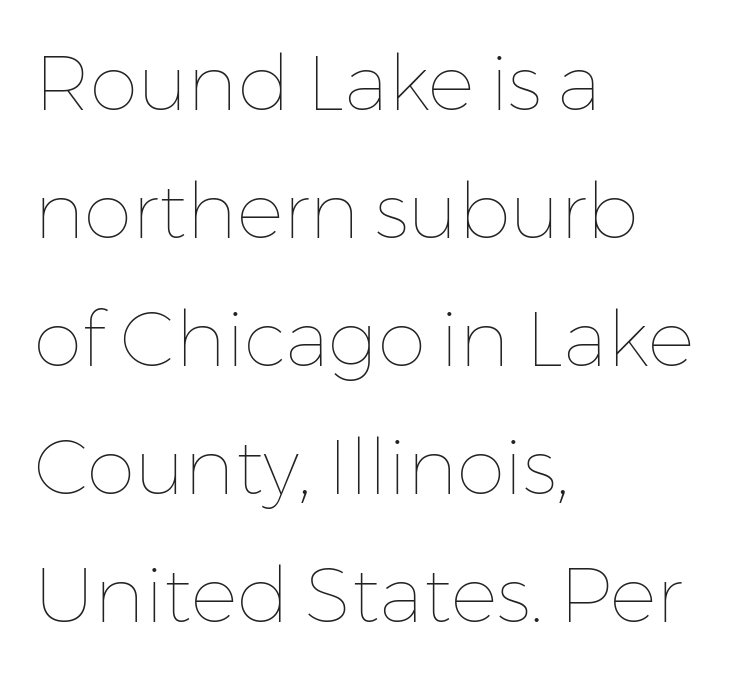
{"italic": "no", "bold": "no", "weight": "thin", "width": "normal", "stroke_contrast": "low", "x_height": "medium", "monospaced": "no", "underline": "no", "align": "left", "line_spacing": "normal", "line_spacing_ratio": 1.64, "letter_spacing": "normal", "letter_spacing_em": 0.0, "glyph_px": 78}
